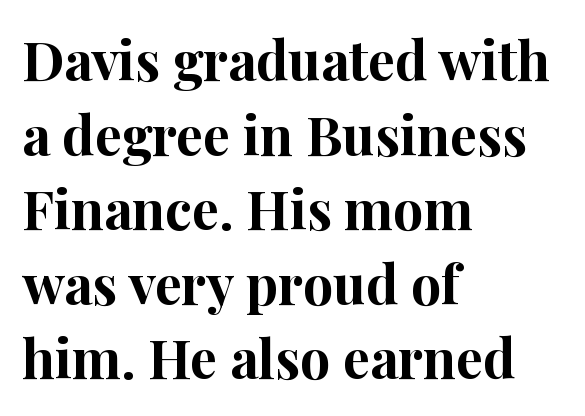
{"serif": "yes", "italic": "no", "bold": "yes", "weight": "bold", "width": "normal", "stroke_contrast": "high", "x_height": "medium", "monospaced": "no", "underline": "no", "align": "left", "line_spacing": "normal", "line_spacing_ratio": 1.38, "letter_spacing": "normal", "letter_spacing_em": 0.0, "glyph_px": 54}
